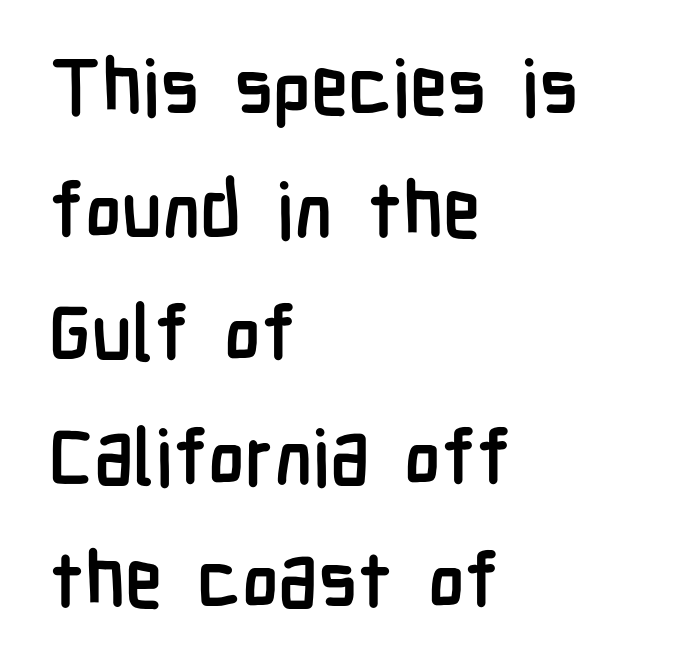
Q: Is the text bold? A: Yes.
Q: Is the text italic (slanted)? A: No, it is upright.
Q: Is the typeface a serif or a sans-serif typeface? A: Sans-serif.
Q: Is the text underlined? A: No.
Q: How is the paragraph aligned? A: Left-aligned.
Q: Is the spacing between letters normal or unusually wide? A: Normal.
Q: Is the spacing between lines tight, normal or loose? A: Normal.
Q: Width (condensed, normal, or wide)? A: Condensed.
Q: Stroke contrast? A: Low.
Q: x-height? A: Medium.
Q: Monospaced? A: No.
